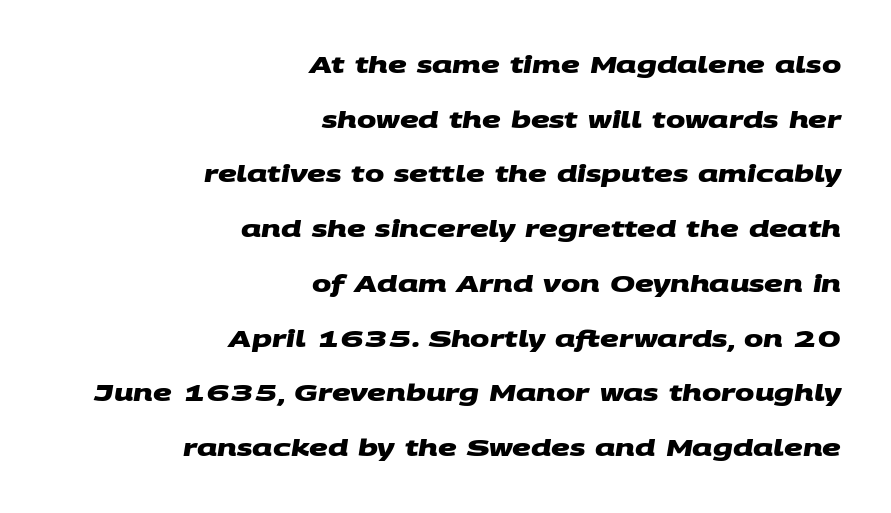
Q: Is the text bold? A: Yes.
Q: Is the text underlined? A: No.
Q: How is the paragraph aligned? A: Right-aligned.
Q: Is the spacing between letters normal or unusually wide? A: Normal.
Q: Is the spacing between lines tight, normal or loose? A: Loose.
